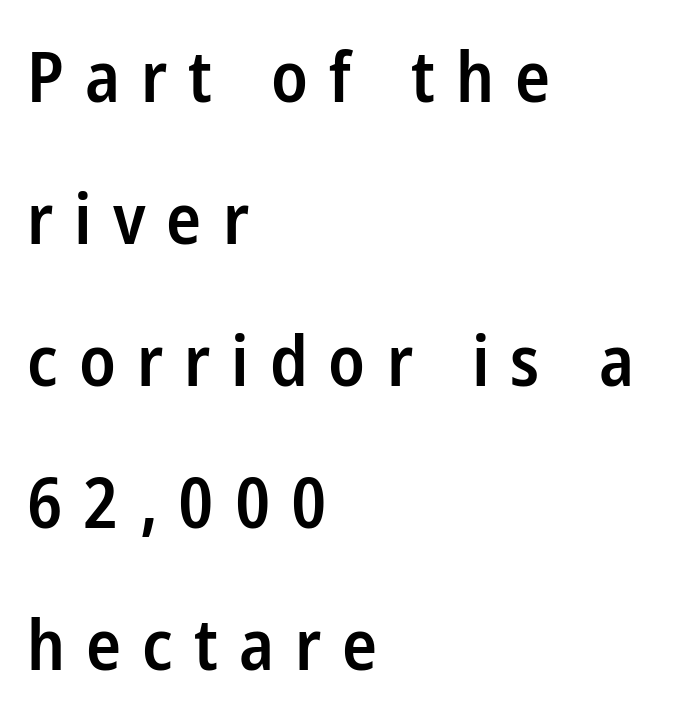
Proportional: the letters do not fall into vertical columns. I'd call this a sans setting — the letters go barefoot. This is the regular roman posture of the typeface. Does extra space separate the letters? Yes, quite a lot of it. Only glyphs here, with clear space below each row.
